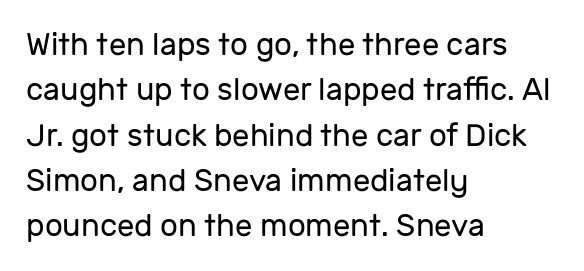
Is this a fixed-width face? No — the glyphs have proportional, varying widths. Bare-footed words on every line. Short and long lines alike share a common starting point at left. Between one letter and the next there's only the usual sliver of space. The specimen reads as upright at a glance.
